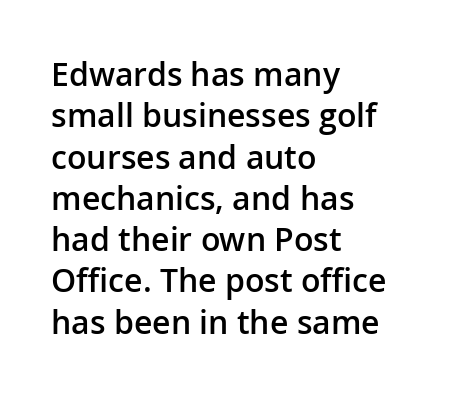
Descenders are the only things crossing below the line. Look at the tracking — it's just the regular setting, nothing added. Normally led — the rows are evenly, conventionally spaced. If you drew a ruler down the left edge, every line would touch it. The text was rendered using a sans face with plain stroke endings.
